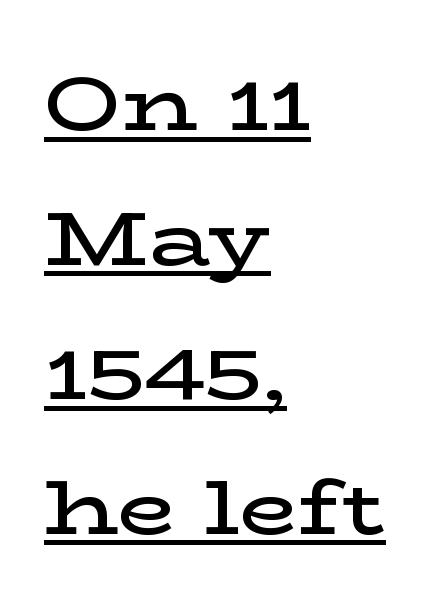
The image shows 76 px semibold, wide serif type, upright; set left-aligned, line spacing 1.77x, normal letter spacing, underlined; low stroke contrast and a medium x-height.
